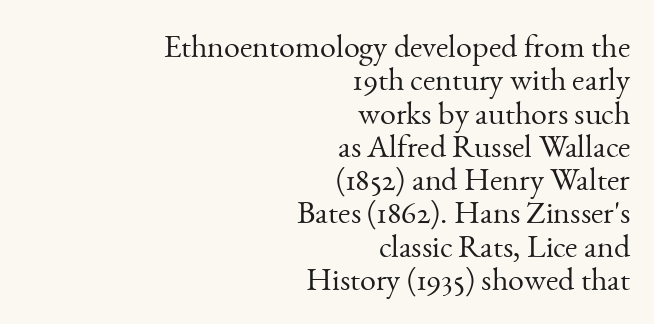
{"serif": "yes", "italic": "no", "bold": "no", "weight": "light", "width": "normal", "stroke_contrast": "medium", "x_height": "small", "monospaced": "no", "underline": "no", "align": "right", "line_spacing": "tight", "line_spacing_ratio": 1.04, "letter_spacing": "normal", "letter_spacing_em": 0.0, "glyph_px": 32}
